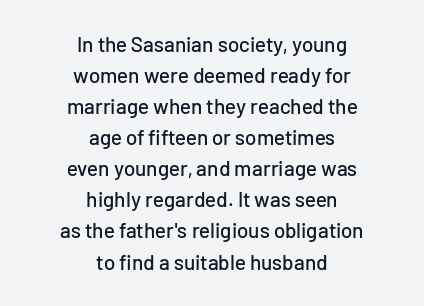
The type sits square on the baseline with zero lean. The passage shown is not underscored anywhere. The horizontal fit of the characters is conventional and even. The lines in this sample share a center point and differ in where they start and stop. The leading is moderate, giving the passage an even texture.
